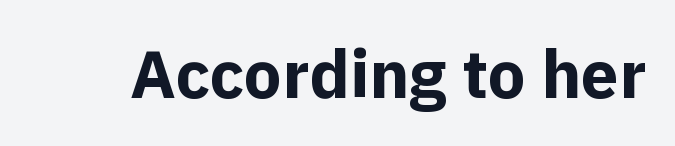
Q: Is the text bold? A: Yes.
Q: Is the text italic (slanted)? A: No, it is upright.
Q: Is the typeface a serif or a sans-serif typeface? A: Sans-serif.
Q: Is the text underlined? A: No.
Q: Is the spacing between letters normal or unusually wide? A: Normal.
Q: Width (condensed, normal, or wide)? A: Normal.
Q: x-height? A: Medium.
Q: Monospaced? A: No.
